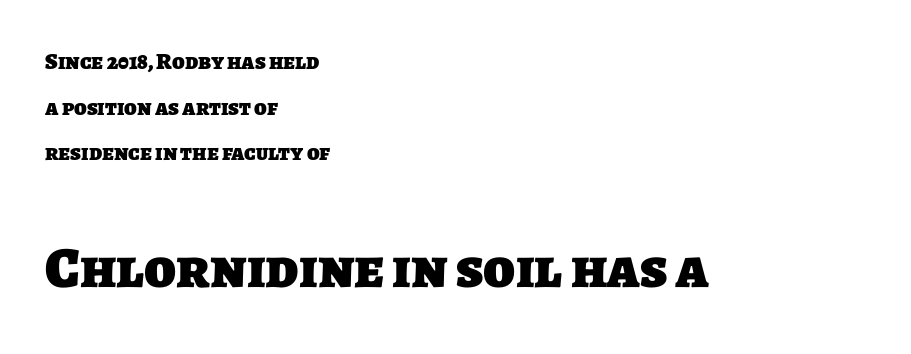
Q: Is the text bold? A: Yes.
Q: Is the typeface a serif or a sans-serif typeface? A: Sans-serif.
Q: Is the text underlined? A: No.
Q: How is the paragraph aligned? A: Left-aligned.
Q: Is the spacing between letters normal or unusually wide? A: Normal.
Q: Is the spacing between lines tight, normal or loose? A: Loose.
Q: Which block of text is set in a larger size, the first (top) or the second (bottom)? A: The second (bottom) one.
Q: Width (condensed, normal, or wide)? A: Normal.
Q: Stroke contrast? A: Low.
Q: x-height? A: Large.
Q: Monospaced? A: No.
